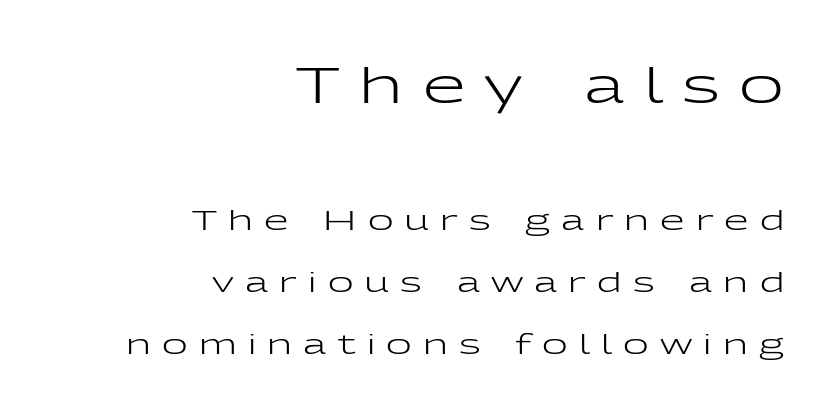
{"serif": "no", "italic": "no", "bold": "no", "weight": "regular", "width": "wide", "stroke_contrast": "low", "x_height": "medium", "monospaced": "no", "underline": "no", "align": "right", "line_spacing": "loose", "line_spacing_ratio": 2.21, "letter_spacing": "wide", "letter_spacing_em": 0.4, "larger_block": "first", "size_ratio": 1.75, "glyph_px": 49}
